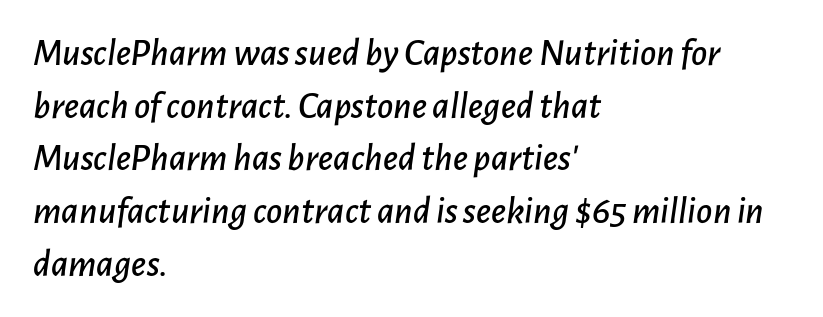
This sample uses plain, unmodified letter spacing. Lines of text with bare space underneath. Horizontal bands of white between lines are of average thickness. The font's italic variant was chosen for this text.
